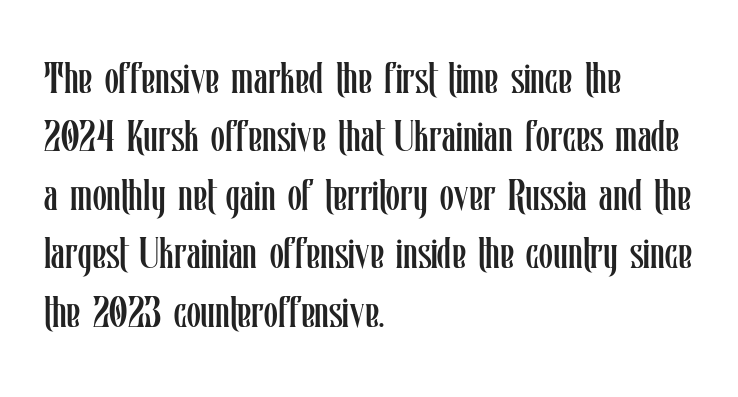
Q: Is the text bold? A: No.
Q: Is the text italic (slanted)? A: No, it is upright.
Q: Is the text underlined? A: No.
Q: How is the paragraph aligned? A: Left-aligned.
Q: Is the spacing between letters normal or unusually wide? A: Normal.
Q: Is the spacing between lines tight, normal or loose? A: Normal.
Q: Width (condensed, normal, or wide)? A: Condensed.
Q: Stroke contrast? A: Low.
Q: x-height? A: Medium.
Q: Monospaced? A: No.
